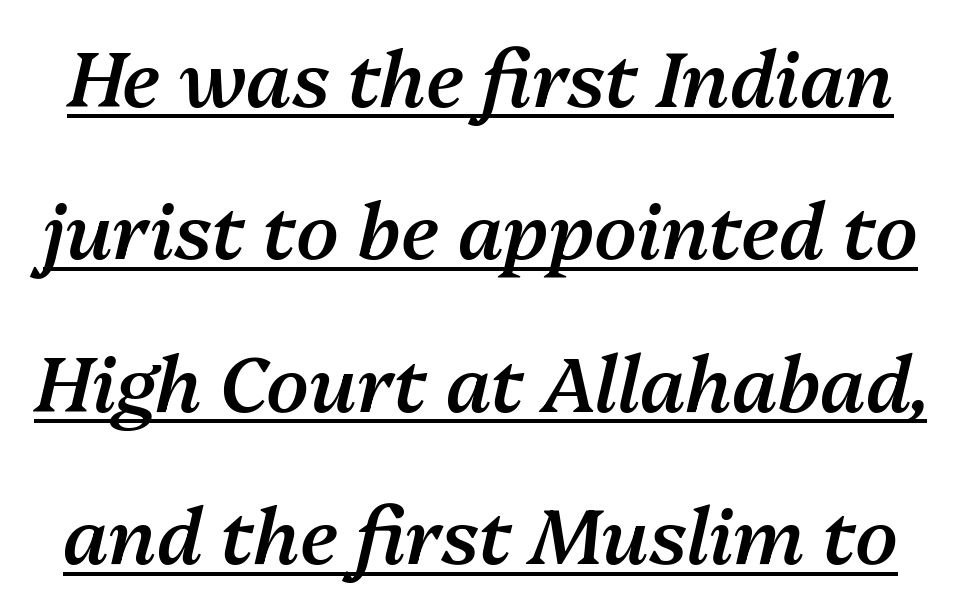
Q: Is the text bold? A: Semi-bold.
Q: Is the text italic (slanted)? A: Yes, it leans right by about 13 degrees.
Q: Is the text underlined? A: Yes.
Q: Is the spacing between letters normal or unusually wide? A: Normal.
Q: Is the spacing between lines tight, normal or loose? A: Loose.
Q: Width (condensed, normal, or wide)? A: Normal.
Q: Stroke contrast? A: Medium.
Q: x-height? A: Medium.
Q: Monospaced? A: No.
